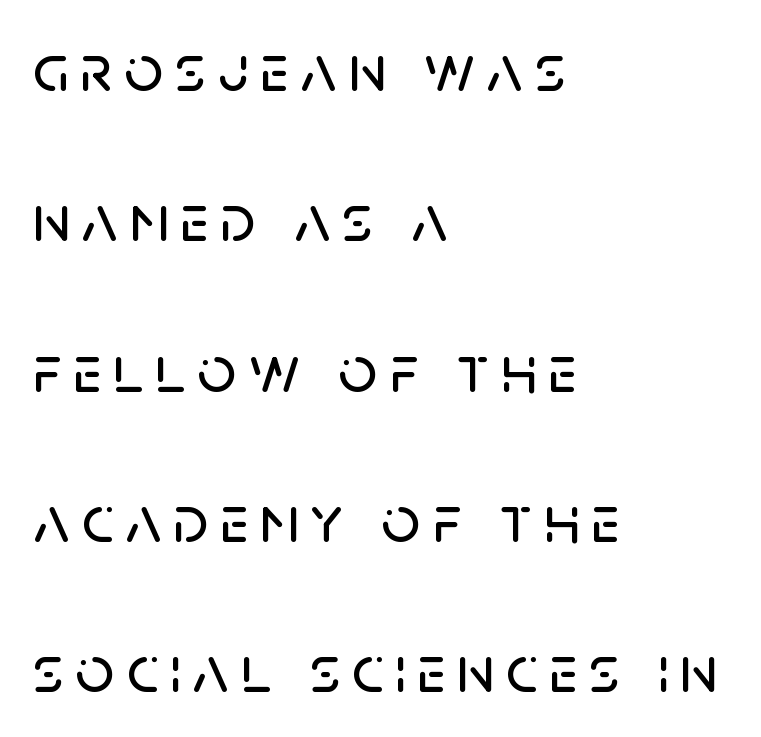
{"serif": "no", "italic": "no", "width": "normal", "stroke_contrast": "low", "x_height": "large", "monospaced": "no", "underline": "no", "align": "left", "line_spacing": "loose", "line_spacing_ratio": 2.21, "glyph_px": 68}
